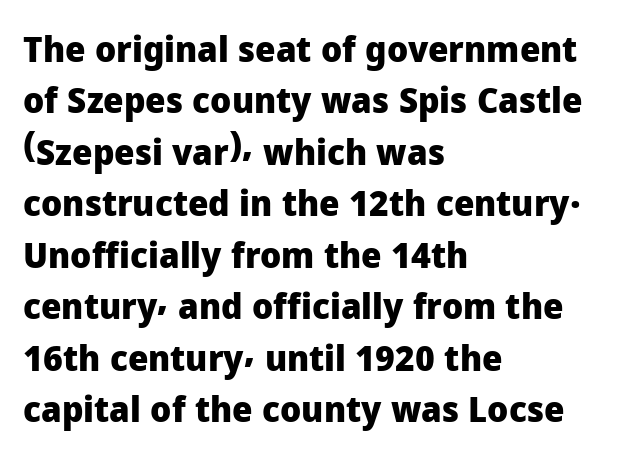
{"serif": "no", "italic": "no", "bold": "yes", "weight": "heavy", "width": "normal", "stroke_contrast": "low", "x_height": "medium", "monospaced": "no", "underline": "no", "align": "left", "line_spacing": "normal", "line_spacing_ratio": 1.43, "letter_spacing": "normal", "letter_spacing_em": 0.0, "glyph_px": 36}
